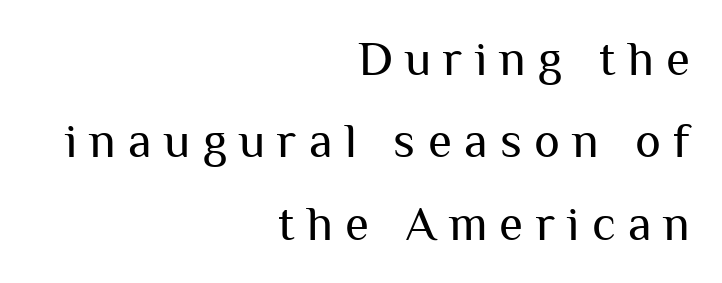
Posture: vertical. A flush-right, rag-left setting is used for this passage. Check the space under the baseline: it is left empty. Regarding serifs, this sample does without them. The space between consecutive lines is moderate. Character widths vary here, with narrow letters taking less room than wide ones.
